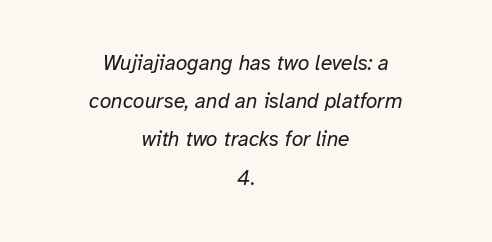
Q: Is the text bold? A: No.
Q: Is the text italic (slanted)? A: Yes, it leans right by about 12 degrees.
Q: Is the text underlined? A: No.
Q: How is the paragraph aligned? A: Centered.
Q: Is the spacing between letters normal or unusually wide? A: Normal.
